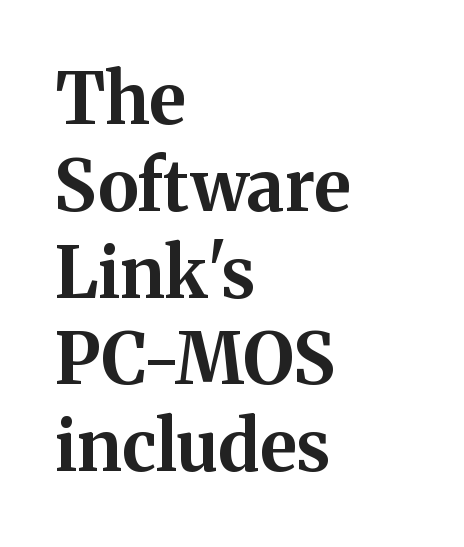
Q: Is the text bold? A: Yes.
Q: Is the text italic (slanted)? A: No, it is upright.
Q: Is the typeface a serif or a sans-serif typeface? A: Serif.
Q: Is the text underlined? A: No.
Q: How is the paragraph aligned? A: Left-aligned.
Q: Is the spacing between letters normal or unusually wide? A: Normal.
Q: Width (condensed, normal, or wide)? A: Normal.
Q: Stroke contrast? A: Medium.
Q: x-height? A: Medium.
Q: Monospaced? A: No.
